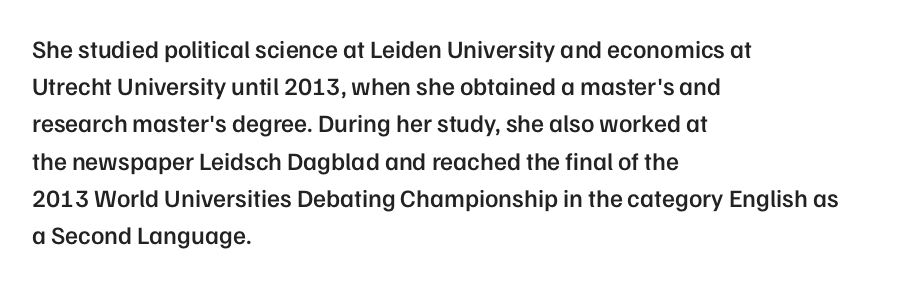
{"italic": "no", "bold": "semi", "underline": "no", "align": "left", "line_spacing": "normal", "line_spacing_ratio": 1.49, "letter_spacing": "normal", "letter_spacing_em": 0.0, "glyph_px": 25}
